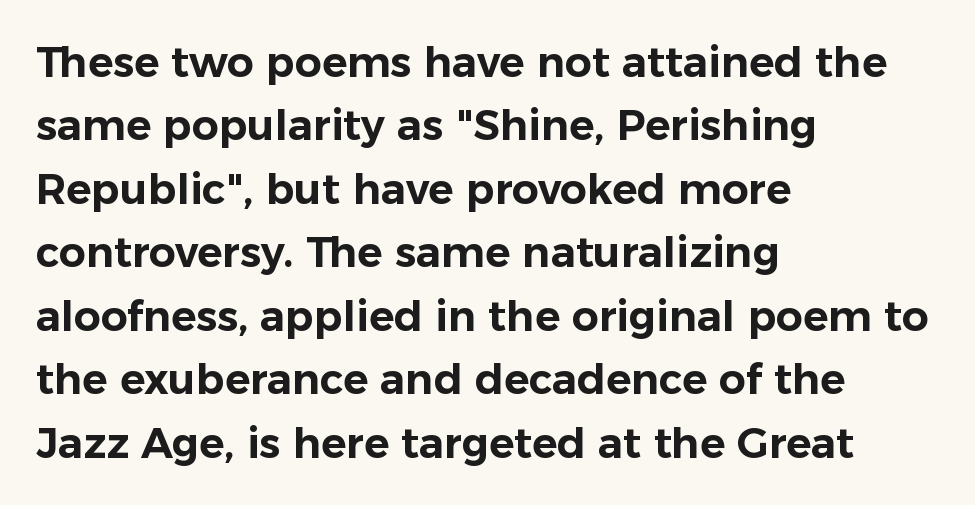
{"serif": "no", "italic": "no", "width": "normal", "stroke_contrast": "low", "x_height": "medium", "monospaced": "no", "underline": "no", "align": "left", "line_spacing": "normal", "line_spacing_ratio": 1.51, "letter_spacing": "normal", "letter_spacing_em": 0.0, "glyph_px": 42}
